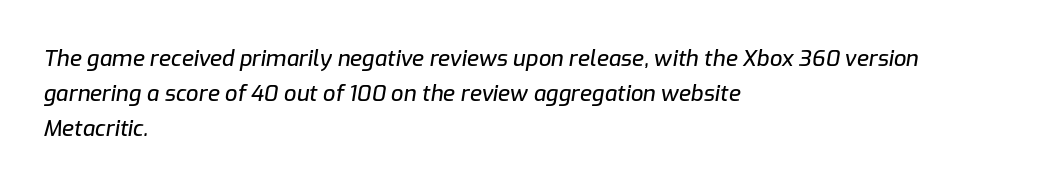
The image shows 22 px text type, italic (leaning right); set left-aligned, normal line spacing (1.59x), normal letter spacing, not underlined.
